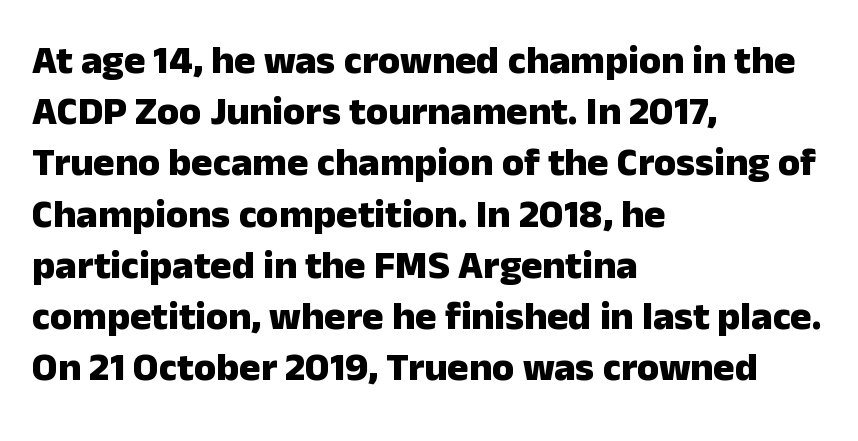
The image shows 40 px heavy sans-serif type, upright; set left-aligned, normal line spacing (1.28x), normal letter spacing, not underlined; low stroke contrast and a medium x-height.
